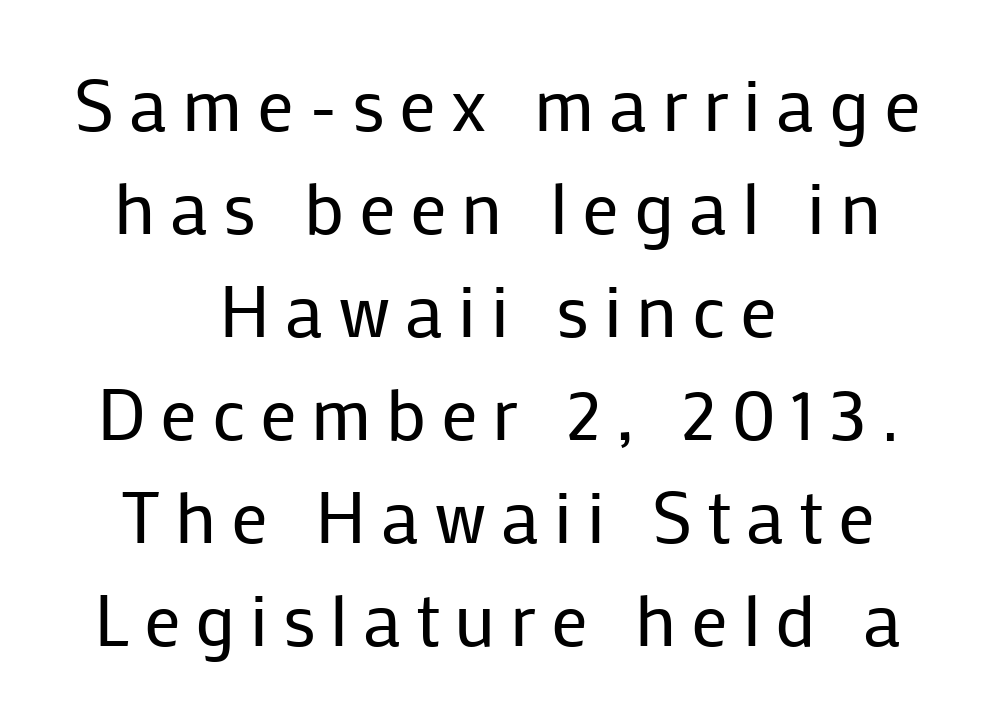
Do the letters lean? They stand straight. This sample has the flowing, uneven cadence of proportional lettering. Each line is balanced around a shared central axis. Plain, unruled lines of type. The line-height multiplier appears to be the usual default. Each letter's strokes conclude bluntly, with no projecting serifs.
